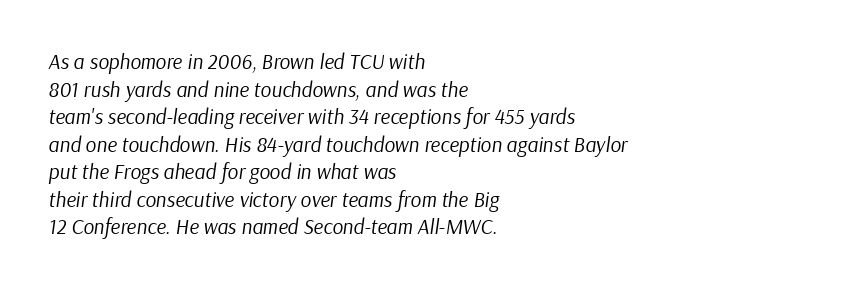
Q: Is the text bold? A: No.
Q: Is the text italic (slanted)? A: Yes, it leans right by about 9 degrees.
Q: Is the text underlined? A: No.
Q: How is the paragraph aligned? A: Left-aligned.
Q: Is the spacing between letters normal or unusually wide? A: Normal.
Q: Is the spacing between lines tight, normal or loose? A: Normal.
